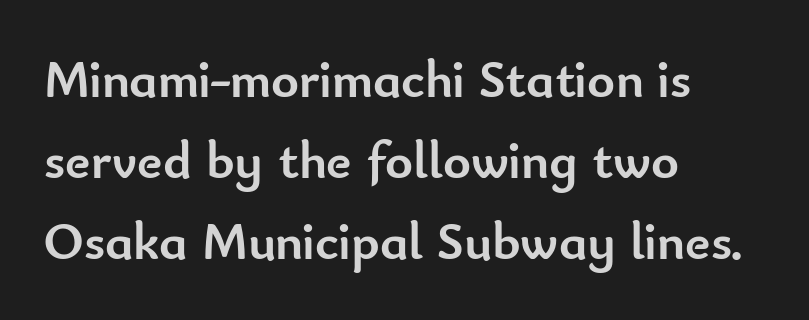
Unmarked baselines from the first word to the last. Unlike italic type, these characters show no tilt at all. This sample is left-justified, so line endings fall wherever the words run out. This rendering leaves character spacing at its baseline value. Horizontal bands of white between lines are of average thickness. The letters carry no serifs — their stems end cleanly without finishing strokes.
